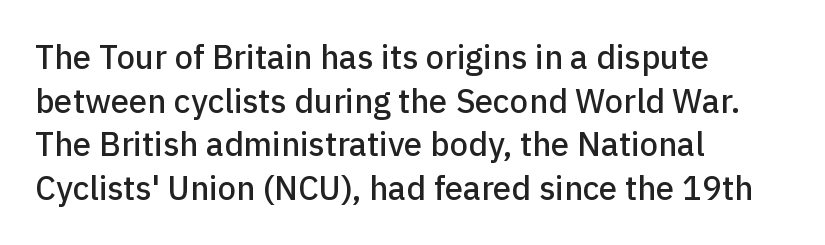
The image shows 33 px sans-serif type, upright; set left-aligned, normal line spacing (1.32x), normal letter spacing, not underlined; low stroke contrast and a medium x-height.
